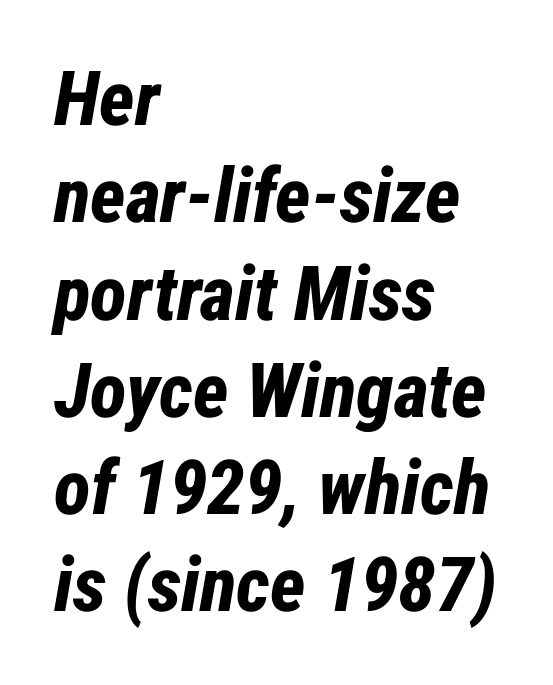
The letters are slanted; this is an italic face. This block has exactly the height ordinary leading produces. Short and long lines alike share a common starting point at left. Short note: letters normally spaced. These lines are rendered in a variable-pitch font. Nobody drew a line under any word here.
